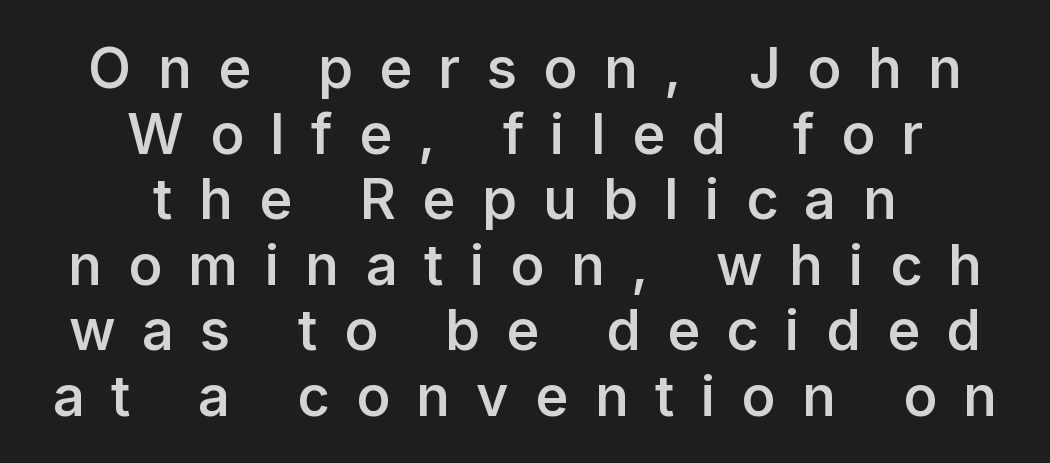
Q: Is the text bold? A: Semi-bold.
Q: Is the text italic (slanted)? A: No, it is upright.
Q: Is the typeface a serif or a sans-serif typeface? A: Sans-serif.
Q: Is the text underlined? A: No.
Q: How is the paragraph aligned? A: Centered.
Q: Is the spacing between letters normal or unusually wide? A: Unusually wide.
Q: Width (condensed, normal, or wide)? A: Normal.
Q: Stroke contrast? A: Low.
Q: x-height? A: Medium.
Q: Monospaced? A: No.
